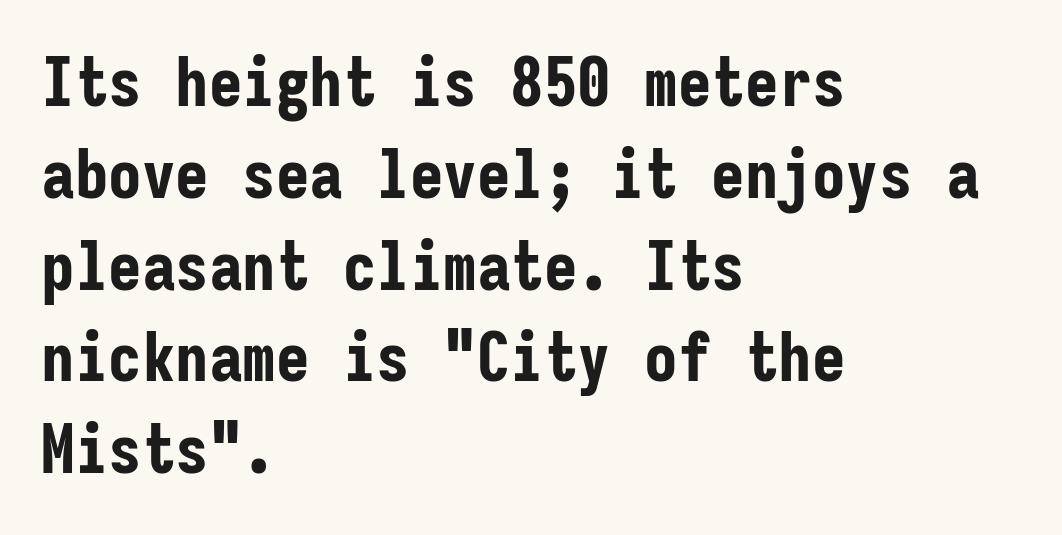
The image shows 67 px bold, condensed sans-serif type, upright, monospaced; set left-aligned, normal line spacing (1.37x), normal letter spacing, not underlined; low stroke contrast and a medium x-height.
